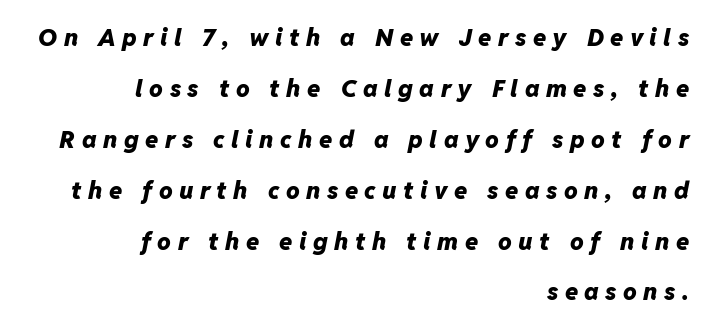
Q: Is the text bold? A: Yes.
Q: Is the text italic (slanted)? A: Yes, it leans right by about 11 degrees.
Q: Is the text underlined? A: No.
Q: How is the paragraph aligned? A: Right-aligned.
Q: Is the spacing between letters normal or unusually wide? A: Unusually wide.
Q: Is the spacing between lines tight, normal or loose? A: Loose.
